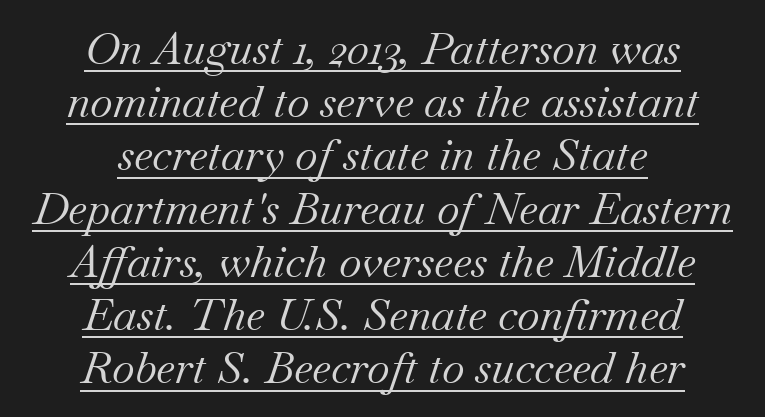
{"serif": "yes", "italic": "yes", "lean": "right", "slant_degrees": 18, "bold": "no", "weight": "regular", "width": "normal", "stroke_contrast": "medium", "x_height": "small", "monospaced": "no", "underline": "yes", "align": "center", "line_spacing_ratio": 1.21, "letter_spacing": "normal", "letter_spacing_em": 0.0, "glyph_px": 44}
